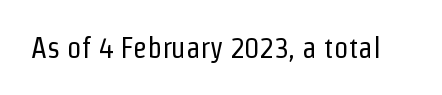
Does the type have serifs? No, each stem ends abruptly. The letters advance in unequal steps, a hallmark of proportional type. On a weight scale, this lands at 450 or below. Inter-character spacing is left at the font's built-in metrics. The space beneath each line is pristine and unruled. Posture: vertical.
